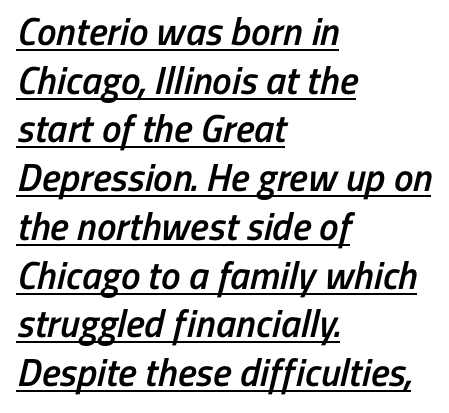
{"serif": "no", "bold": "semi", "weight": "semibold", "width": "condensed", "stroke_contrast": "low", "x_height": "medium", "monospaced": "no", "underline": "yes", "align": "left", "line_spacing": "normal", "line_spacing_ratio": 1.25, "letter_spacing": "normal", "letter_spacing_em": 0.0, "glyph_px": 39}
